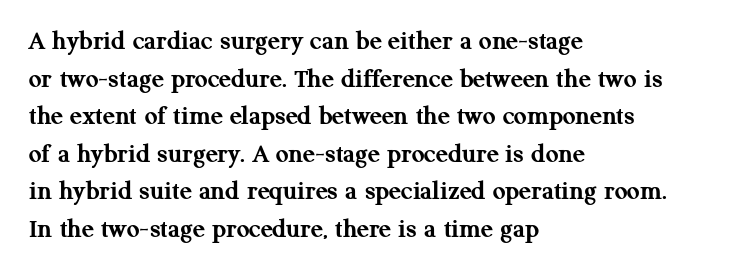
The image shows 28 px semibold serif type, upright; set left-aligned, normal line spacing (1.34x), normal letter spacing, not underlined; medium stroke contrast and a medium x-height.
